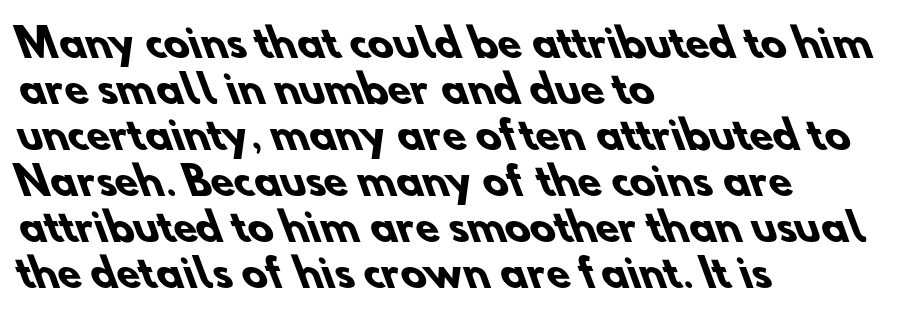
The image shows 38 px heavy sans-serif type; set left-aligned, line spacing 1.21x, normal letter spacing, not underlined; low stroke contrast and a small x-height.
